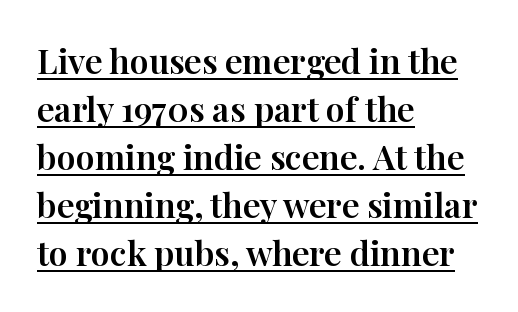
{"serif": "yes", "italic": "no", "width": "normal", "stroke_contrast": "high", "x_height": "medium", "monospaced": "no", "underline": "yes", "align": "left", "line_spacing": "normal", "line_spacing_ratio": 1.41, "letter_spacing": "normal", "letter_spacing_em": 0.0, "glyph_px": 34}
